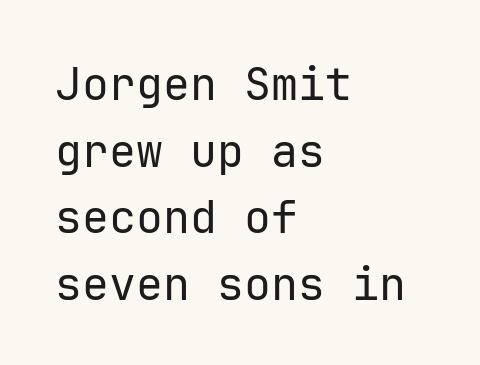
Q: Is the text bold? A: No.
Q: Is the text italic (slanted)? A: No, it is upright.
Q: Is the typeface a serif or a sans-serif typeface? A: Sans-serif.
Q: Is the text underlined? A: No.
Q: How is the paragraph aligned? A: Left-aligned.
Q: Is the spacing between letters normal or unusually wide? A: Normal.
Q: Is the spacing between lines tight, normal or loose? A: Normal.
Q: Width (condensed, normal, or wide)? A: Normal.
Q: Stroke contrast? A: Low.
Q: x-height? A: Medium.
Q: Monospaced? A: Yes.
